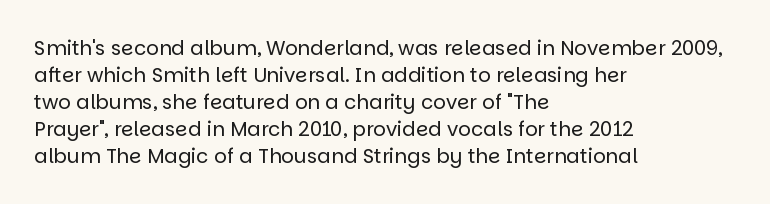
{"italic": "no", "bold": "no", "underline": "no", "align": "left", "line_spacing": "normal", "line_spacing_ratio": 1.35, "letter_spacing": "normal", "letter_spacing_em": 0.0, "glyph_px": 20}
